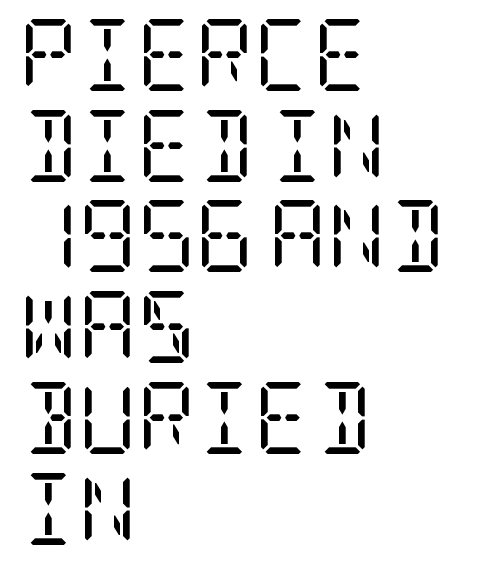
{"serif": "yes", "italic": "no", "bold": "no", "weight": "regular", "width": "condensed", "stroke_contrast": "low", "x_height": "large", "underline": "no", "align": "left", "line_spacing": "normal", "line_spacing_ratio": 1.26, "letter_spacing": "normal", "letter_spacing_em": 0.0, "glyph_px": 72}
